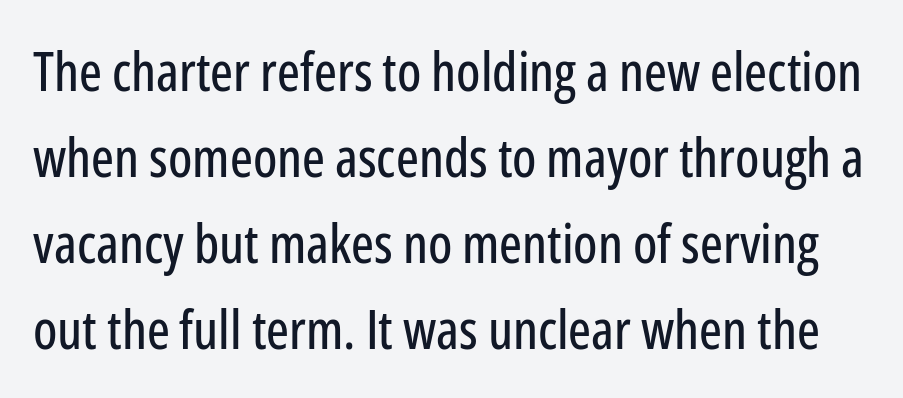
{"serif": "no", "italic": "no", "width": "condensed", "stroke_contrast": "low", "x_height": "medium", "monospaced": "no", "underline": "no", "line_spacing": "normal", "line_spacing_ratio": 1.59, "letter_spacing": "normal", "letter_spacing_em": 0.0, "glyph_px": 54}
